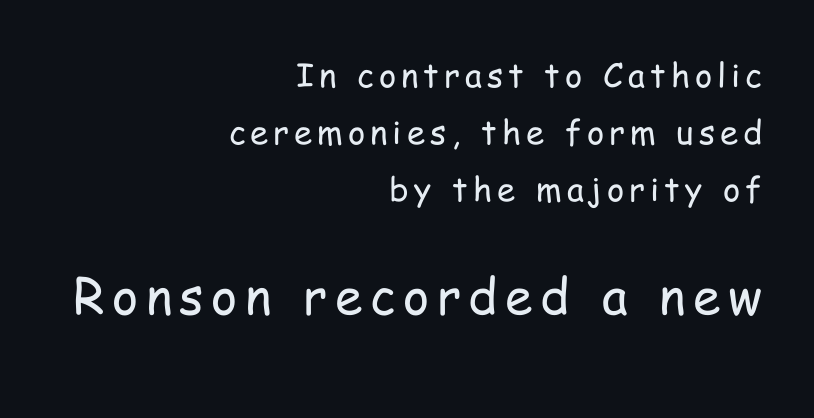
Q: Is the text bold? A: No.
Q: Is the text italic (slanted)? A: No, it is upright.
Q: Is the typeface a serif or a sans-serif typeface? A: Sans-serif.
Q: Is the text underlined? A: No.
Q: How is the paragraph aligned? A: Right-aligned.
Q: Which block of text is set in a larger size, the first (top) or the second (bottom)? A: The second (bottom) one.
Q: Width (condensed, normal, or wide)? A: Condensed.
Q: Stroke contrast? A: Low.
Q: x-height? A: Medium.
Q: Monospaced? A: No.
